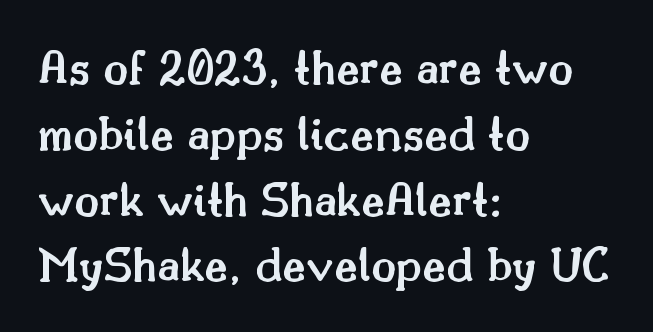
Type style note: has serifs. Do the letters lean? They stand straight. What stands out about the letter spacing? Nothing — it is the standard amount. The passage shown is not underscored anywhere. These lines sit exactly where default settings would place them. Its strokes are somewhat broadened, the hallmark of semibold type.
